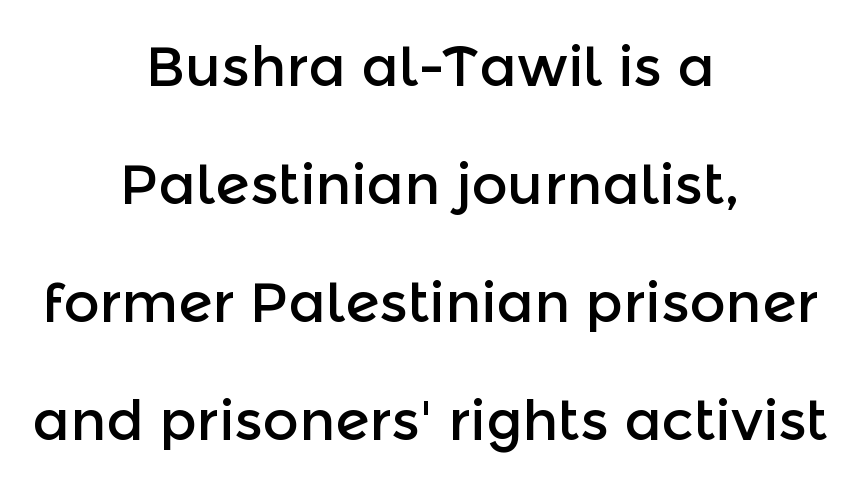
Type style note: lacks serifs. These lines stand farther apart than default settings would place them. Descenders hang freely into open space. Students, note that the glyphs here touch the page at normal intervals.
